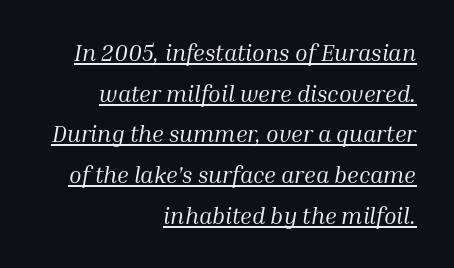
Which margin do the lines hug? The right one — the left edge is uneven. Yep, that's italic — everything's leaning. The letterforms sit shoulder to shoulder at normal distance. The passage shown is underscored from start to finish.
